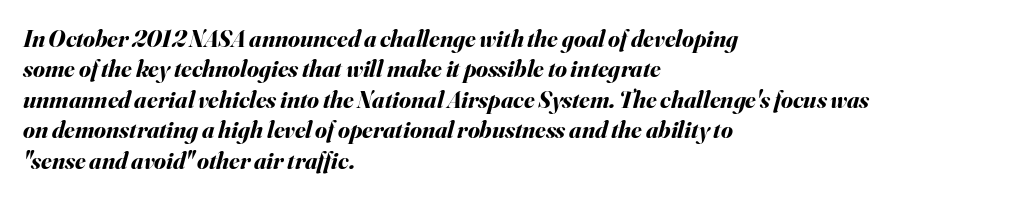
Is there much room between lines? A standard amount, neither cramped nor airy. One-word summary of the alignment: left. Between one letter and the next there's only the usual sliver of space. The rendering applies a slant to the glyphs.
